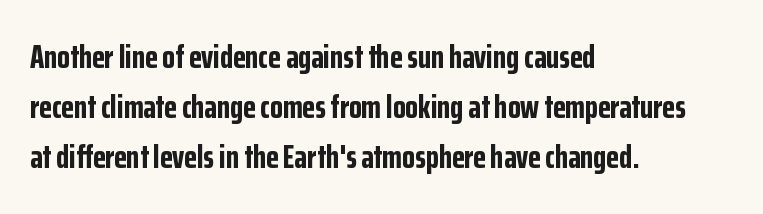
The image shows 33 px bold, condensed sans-serif type, upright; set left-aligned, normal line spacing (1.52x), normal letter spacing, not underlined; low stroke contrast and a medium x-height.
